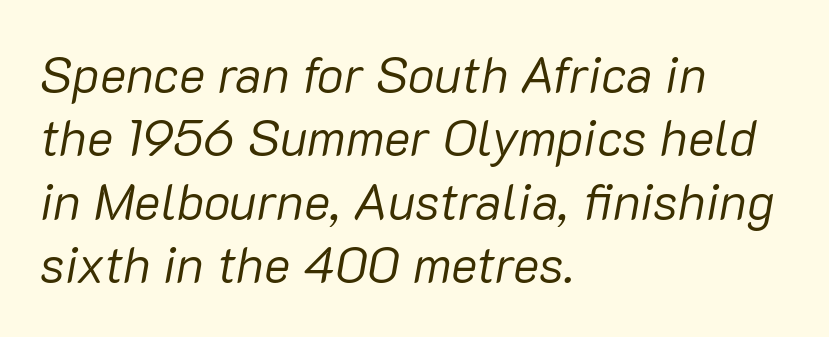
Q: Is the text bold? A: No.
Q: Is the text italic (slanted)? A: Yes, it leans right by about 10 degrees.
Q: Is the text underlined? A: No.
Q: How is the paragraph aligned? A: Left-aligned.
Q: Is the spacing between letters normal or unusually wide? A: Normal.
Q: Is the spacing between lines tight, normal or loose? A: Normal.
Q: Width (condensed, normal, or wide)? A: Normal.
Q: Stroke contrast? A: Low.
Q: x-height? A: Medium.
Q: Monospaced? A: No.
